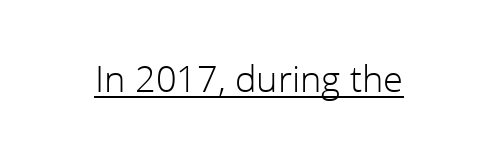
Q: Is the text bold? A: No.
Q: Is the text italic (slanted)? A: No, it is upright.
Q: Is the typeface a serif or a sans-serif typeface? A: Sans-serif.
Q: Is the text underlined? A: Yes.
Q: Is the spacing between letters normal or unusually wide? A: Normal.
Q: Width (condensed, normal, or wide)? A: Normal.
Q: Stroke contrast? A: Low.
Q: x-height? A: Medium.
Q: Monospaced? A: No.
